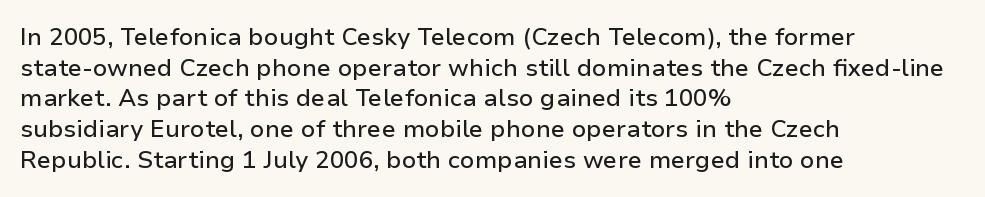
{"italic": "no", "underline": "no", "align": "left", "line_spacing": "normal", "line_spacing_ratio": 1.28, "letter_spacing": "normal", "letter_spacing_em": 0.0, "glyph_px": 24}
